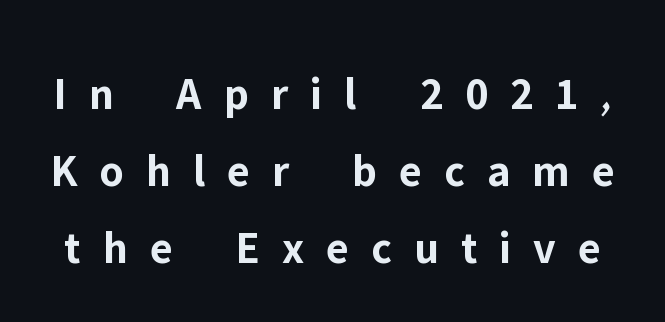
The image shows 46 px bold sans-serif type, upright; set normal line spacing (1.67x), unusually wide letter spacing (+0.48 em), not underlined; low stroke contrast and a medium x-height.
